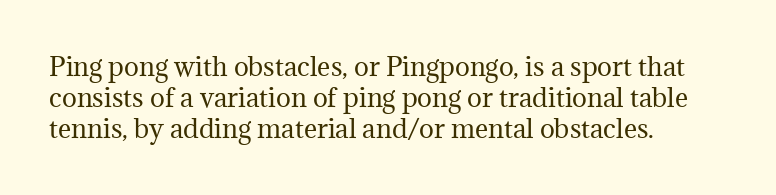
A light-to-regular cut is what we see here. Clear beneath every line of the passage. Vertical strokes here are truly vertical. The passage shown has conventional tracking throughout. Leftover space on each line is placed entirely after the last word.
